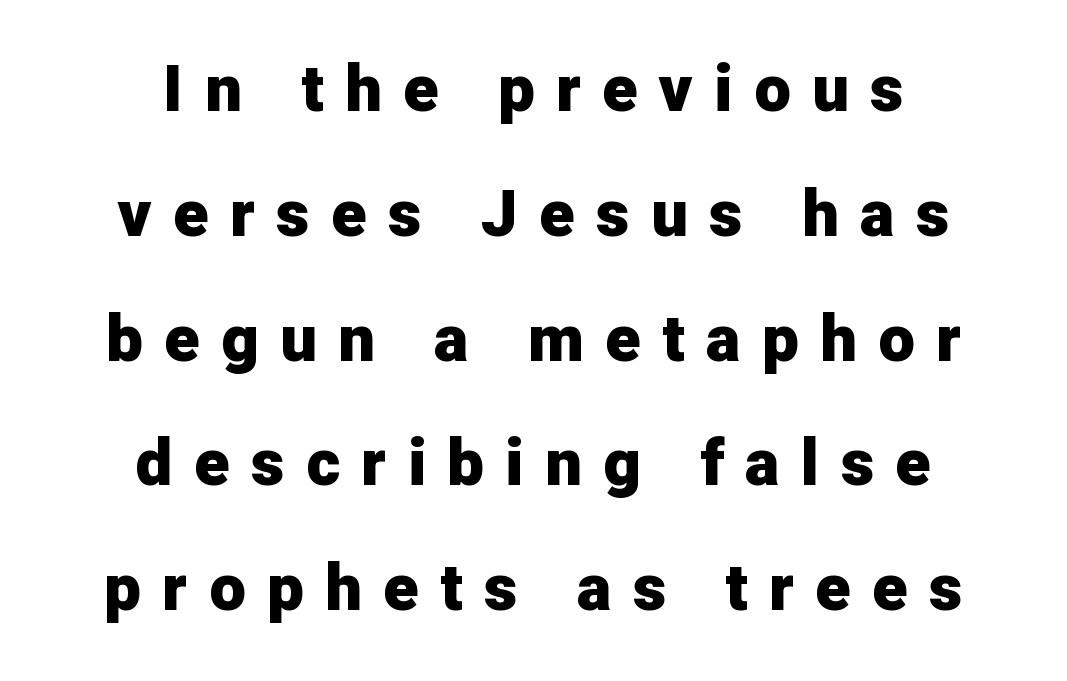
Neither beginnings nor endings align; midpoints do. This rendering widens character spacing well past its baseline value. Varying glyph widths throughout — classic text-font behaviour. Emphasis by weight is at full strength: bold.
